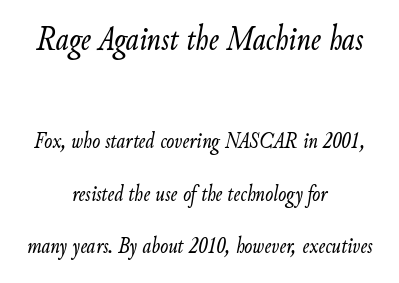
Q: Is the text bold? A: No.
Q: Is the text italic (slanted)? A: Yes, it leans right by about 9 degrees.
Q: Is the text underlined? A: No.
Q: How is the paragraph aligned? A: Centered.
Q: Is the spacing between letters normal or unusually wide? A: Normal.
Q: Is the spacing between lines tight, normal or loose? A: Loose.
Q: Which block of text is set in a larger size, the first (top) or the second (bottom)? A: The first (top) one.
Q: Width (condensed, normal, or wide)? A: Condensed.
Q: Stroke contrast? A: Low.
Q: x-height? A: Small.
Q: Monospaced? A: No.
